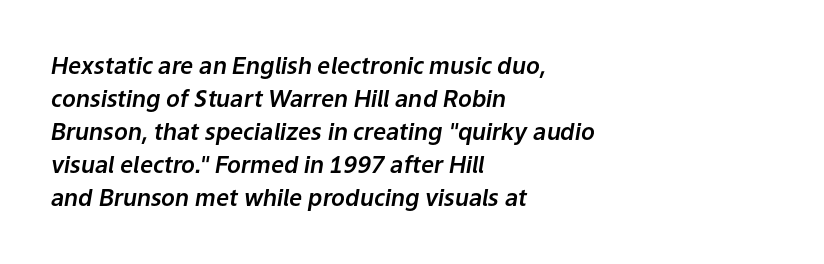
The area under the type is left untouched. The rag falls on the right side of this text block. Successive baselines arrive at the customary interval. This sample uses plain, unmodified letter spacing.
